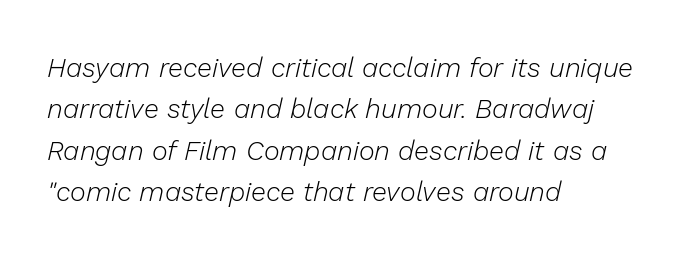
These lines stack with their left ends in a neat column. Compared with typical paragraphs, the rows here are spaced about the same. These glyphs show unthickened strokes, regular width or finer. In terms of letterspacing, this is plain default setting. Yep, that's italic — everything's leaning. A bare baseline throughout the passage.
